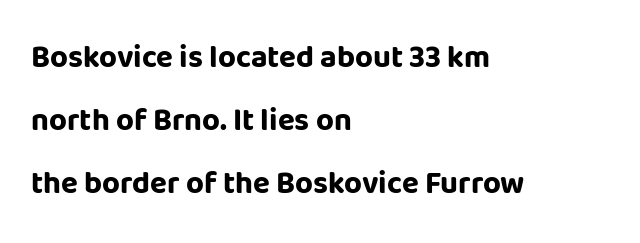
{"serif": "no", "italic": "no", "bold": "yes", "weight": "bold", "width": "normal", "stroke_contrast": "low", "x_height": "large", "monospaced": "no", "underline": "no", "align": "left", "line_spacing": "loose", "line_spacing_ratio": 2.03, "letter_spacing": "normal", "letter_spacing_em": 0.0, "glyph_px": 31}
